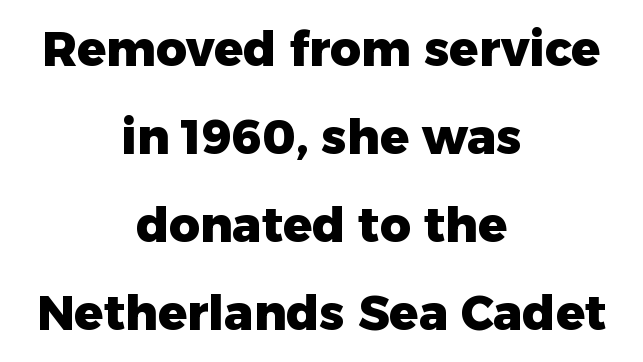
{"serif": "no", "italic": "no", "bold": "yes", "weight": "heavy", "width": "normal", "stroke_contrast": "low", "x_height": "medium", "monospaced": "no", "underline": "no", "align": "center", "line_spacing_ratio": 1.83, "letter_spacing": "normal", "letter_spacing_em": 0.0, "glyph_px": 48}
